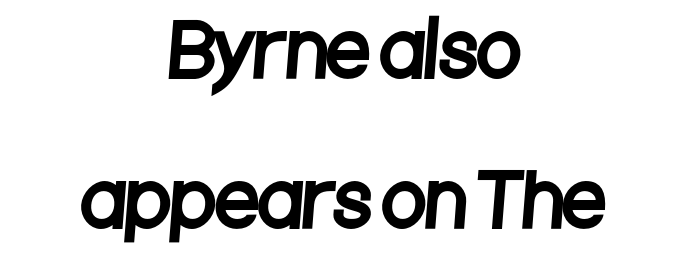
The image shows 72 px condensed sans-serif type; set centered, loose line spacing (2.08x), normal letter spacing, not underlined; low stroke contrast and a large x-height.
